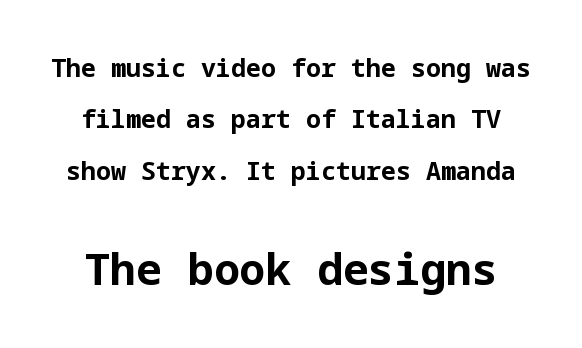
Q: Is the text bold? A: Yes.
Q: Is the text italic (slanted)? A: No, it is upright.
Q: Is the typeface a serif or a sans-serif typeface? A: Sans-serif.
Q: Is the text underlined? A: No.
Q: Is the spacing between letters normal or unusually wide? A: Normal.
Q: Is the spacing between lines tight, normal or loose? A: Loose.
Q: Which block of text is set in a larger size, the first (top) or the second (bottom)? A: The second (bottom) one.
Q: Width (condensed, normal, or wide)? A: Normal.
Q: Stroke contrast? A: Low.
Q: x-height? A: Medium.
